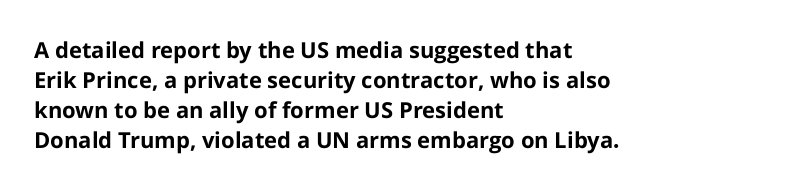
The image shows 22 px bold type, upright; set left-aligned, normal line spacing (1.37x), normal letter spacing, not underlined.
